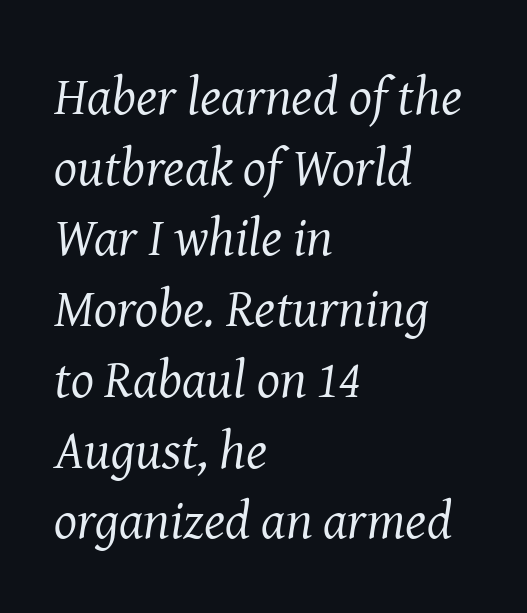
Character widths vary here, with narrow letters taking less room than wide ones. Observe the lean: these are italic letterforms. The strokes carry an ordinary text weight at most. A typesetter would call this zero additional tracking. A bare baseline throughout the passage. Vertically, the passage feels balanced, rows spaced as you'd expect.
